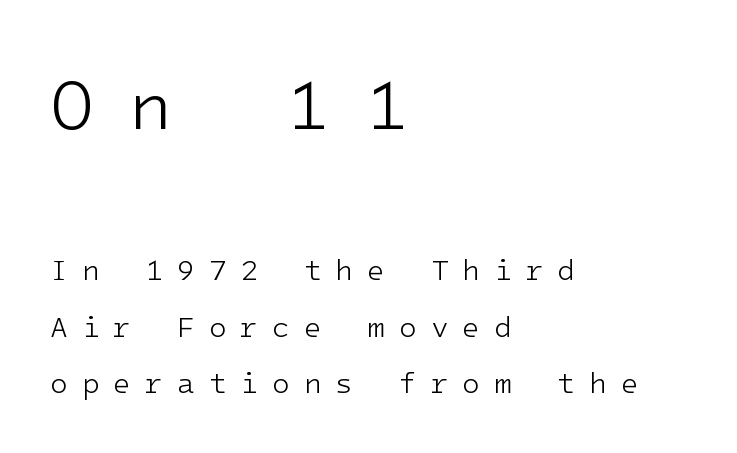
The image shows 72 px light sans-serif type, upright; set left-aligned, loose line spacing (1.95x), unusually wide letter spacing (+0.48 em), not underlined; the first (top) block is 2.48x larger; low stroke contrast and a medium x-height.
